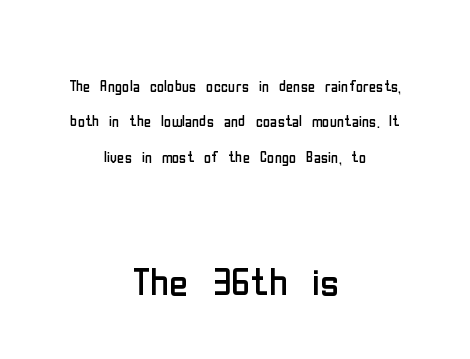
Stroke terminals: plain, sans-serif. Is the type heavy? It reads as light-to-regular instead. Here the glyphs are tracked normally, forming tight word shapes. Quick note: not italic, upright.
